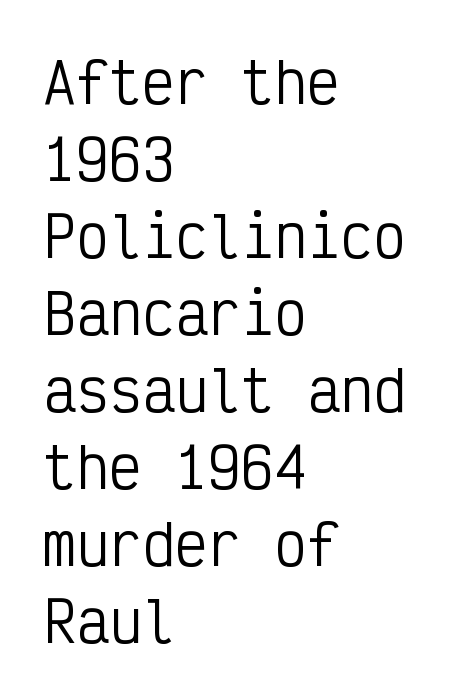
{"serif": "no", "italic": "no", "bold": "no", "weight": "regular", "width": "condensed", "stroke_contrast": "low", "x_height": "medium", "monospaced": "yes", "underline": "no", "align": "left", "line_spacing": "normal", "line_spacing_ratio": 1.4, "letter_spacing": "normal", "letter_spacing_em": 0.0, "glyph_px": 55}
